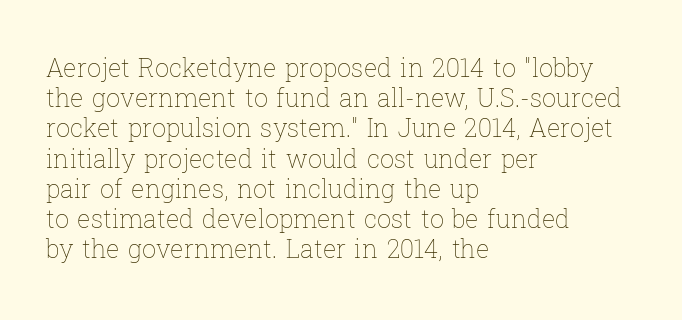
Q: Is the text bold? A: No.
Q: Is the text italic (slanted)? A: No, it is upright.
Q: Is the text underlined? A: No.
Q: How is the paragraph aligned? A: Left-aligned.
Q: Is the spacing between letters normal or unusually wide? A: Normal.
